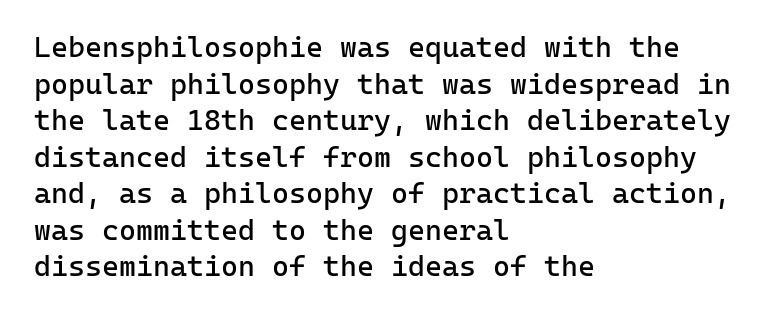
{"serif": "no", "italic": "no", "bold": "no", "weight": "regular", "width": "normal", "stroke_contrast": "low", "x_height": "medium", "monospaced": "yes", "underline": "no", "align": "left", "line_spacing": "normal", "line_spacing_ratio": 1.26, "letter_spacing": "normal", "letter_spacing_em": 0.0, "glyph_px": 29}
